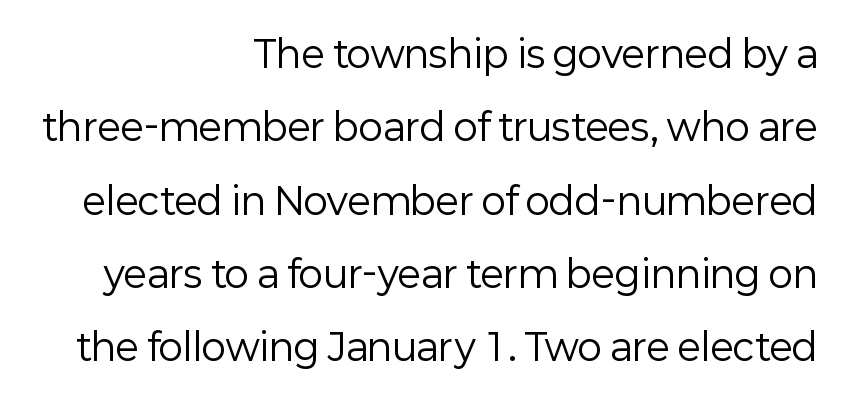
{"serif": "no", "italic": "no", "bold": "no", "weight": "regular", "width": "normal", "stroke_contrast": "low", "x_height": "medium", "monospaced": "no", "underline": "no", "align": "right", "line_spacing": "loose", "line_spacing_ratio": 1.98, "letter_spacing": "normal", "letter_spacing_em": 0.0, "glyph_px": 37}
